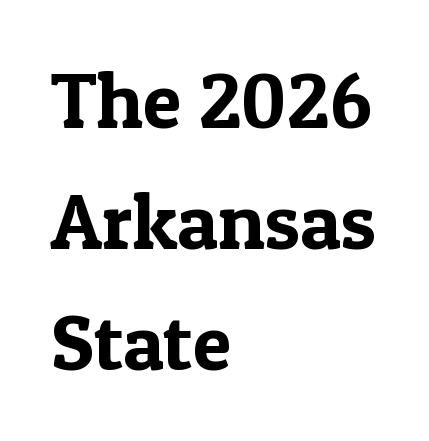
{"serif": "yes", "italic": "no", "width": "normal", "x_height": "medium", "monospaced": "no", "underline": "no", "align": "left", "line_spacing": "normal", "line_spacing_ratio": 1.53, "letter_spacing": "normal", "letter_spacing_em": 0.0, "glyph_px": 79}
